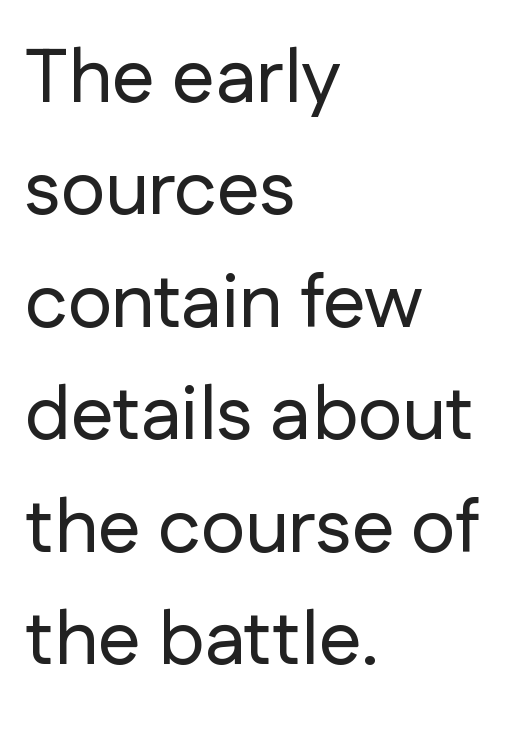
Short and long lines alike share a common starting point at left. Honestly, there is no underline to notice here at all. Quick note: not italic, upright. Character widths vary here, with narrow letters taking less room than wide ones. Students, note that the glyphs here touch the page at normal intervals. Classification — sans serif.
